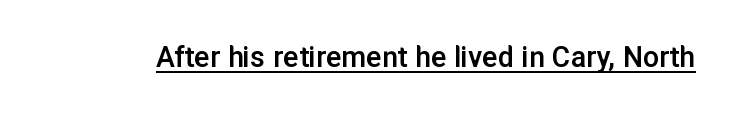
Q: Is the text bold? A: Semi-bold.
Q: Is the text italic (slanted)? A: No, it is upright.
Q: Is the typeface a serif or a sans-serif typeface? A: Sans-serif.
Q: Is the text underlined? A: Yes.
Q: Is the spacing between letters normal or unusually wide? A: Normal.
Q: Width (condensed, normal, or wide)? A: Normal.
Q: Stroke contrast? A: Low.
Q: x-height? A: Medium.
Q: Monospaced? A: No.
